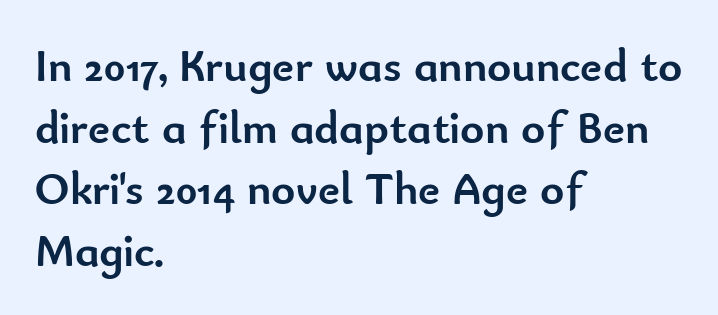
The font family rendered here belongs to the sans-serif group. Evenly set lines give the paragraph a standard silhouette. Just letters on the line, the space beneath them empty. Is this a fixed-width face? No — the glyphs have proportional, varying widths. Every letter is thick-stroked: bold, no question. The letterforms sit shoulder to shoulder at normal distance.
